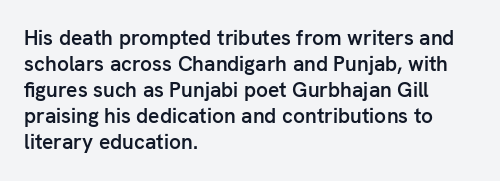
The image shows 21 px text type, upright; set left-aligned, line spacing 1.24x, normal letter spacing, not underlined.
